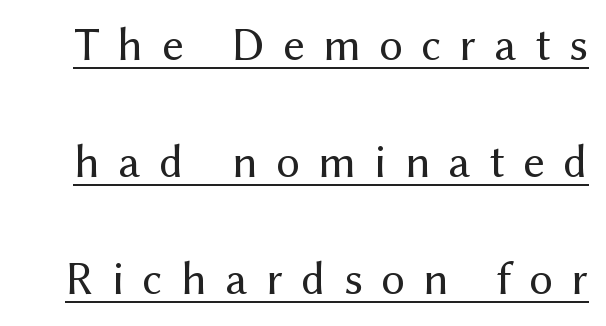
{"serif": "no", "italic": "no", "bold": "no", "weight": "regular", "width": "normal", "stroke_contrast": "medium", "x_height": "medium", "monospaced": "no", "underline": "yes", "line_spacing": "loose", "line_spacing_ratio": 2.49, "letter_spacing": "wide", "letter_spacing_em": 0.39, "glyph_px": 47}
